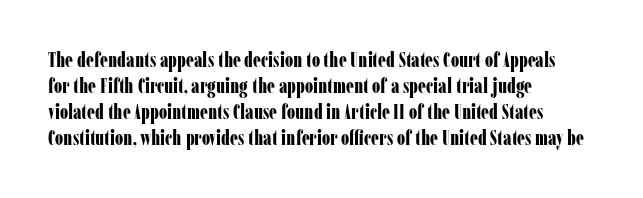
The lettering holds an erect, upright posture throughout. The text block is weighted toward the left margin, trailing off unevenly rightward. The strokes are fattened all the way to bold. Bare-footed words on every line.
